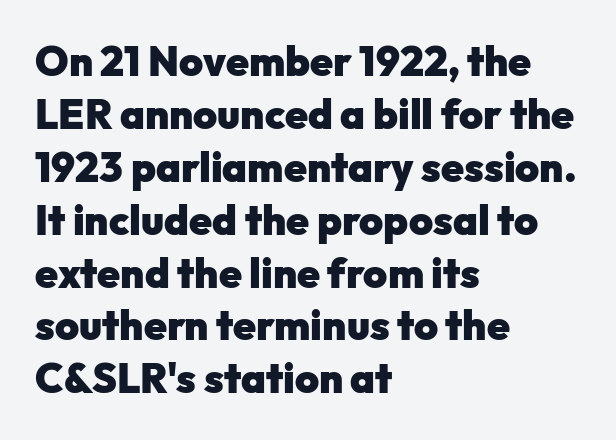
Q: Is the text bold? A: Yes.
Q: Is the text italic (slanted)? A: No, it is upright.
Q: Is the typeface a serif or a sans-serif typeface? A: Sans-serif.
Q: Is the text underlined? A: No.
Q: How is the paragraph aligned? A: Left-aligned.
Q: Is the spacing between letters normal or unusually wide? A: Normal.
Q: Is the spacing between lines tight, normal or loose? A: Normal.
Q: Width (condensed, normal, or wide)? A: Normal.
Q: Stroke contrast? A: Low.
Q: x-height? A: Medium.
Q: Monospaced? A: No.
